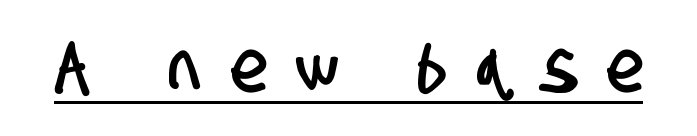
The image shows 73 px condensed sans-serif type; set unusually wide letter spacing (+0.42 em), underlined; low stroke contrast and a large x-height.
